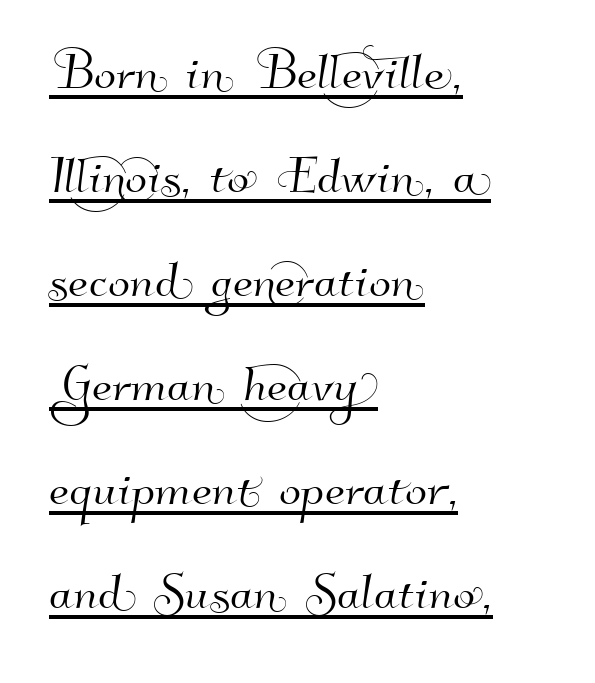
{"serif": "no", "width": "normal", "stroke_contrast": "high", "x_height": "small", "monospaced": "no", "underline": "yes", "align": "left", "line_spacing": "normal", "line_spacing_ratio": 1.6, "letter_spacing": "normal", "letter_spacing_em": 0.0, "glyph_px": 65}
